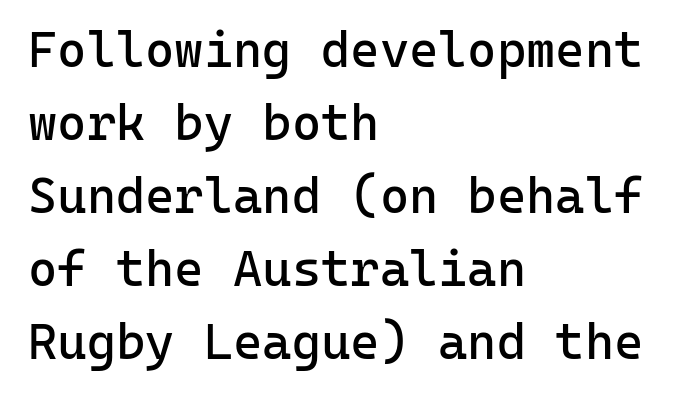
The image shows 50 px regular-weight sans-serif type, upright, monospaced; set left-aligned, normal line spacing (1.46x), normal letter spacing, not underlined; low stroke contrast and a medium x-height.
